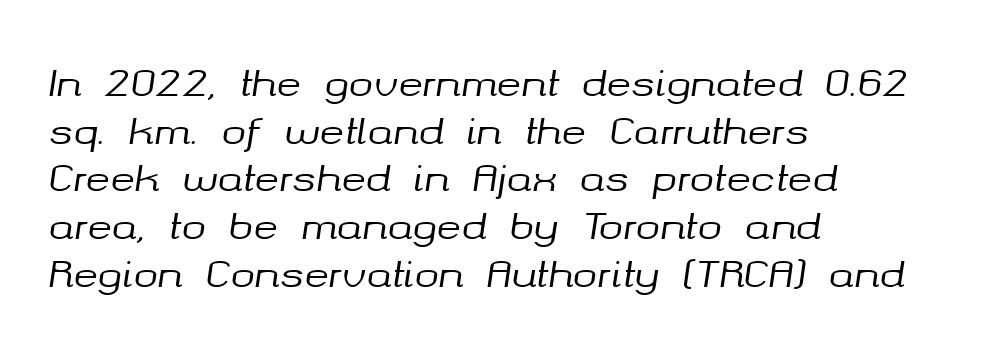
{"italic": "yes", "lean": "right", "slant_degrees": 8, "width": "normal", "stroke_contrast": "medium", "x_height": "medium", "monospaced": "no", "underline": "no", "align": "left", "line_spacing": "normal", "line_spacing_ratio": 1.29, "letter_spacing": "normal", "letter_spacing_em": 0.0, "glyph_px": 37}
